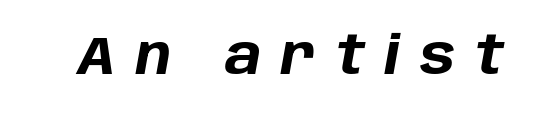
Here the glyphs are tracked loosely, breaking word shapes into spaced letters. Words float on clear page, feet unadorned. Slant detected: the letters are inclined. Note the varied advance widths — an 'i' is clearly narrower than an 'm'. Plenty of ink on the page — the face is bold.
